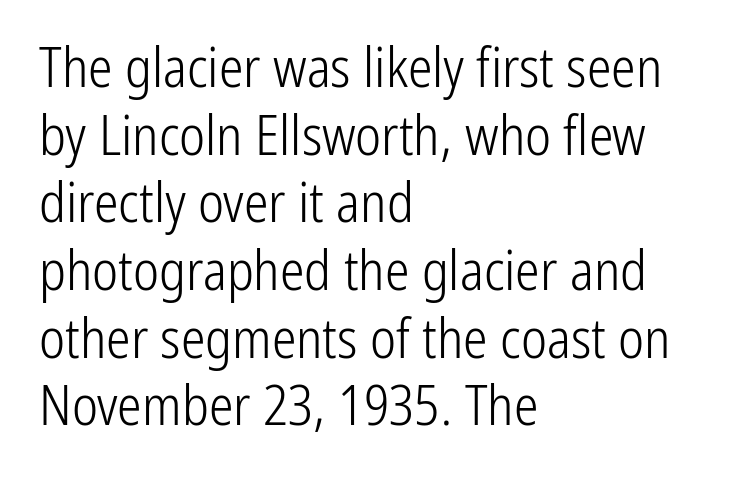
Q: Is the text bold? A: No.
Q: Is the text italic (slanted)? A: No, it is upright.
Q: Is the typeface a serif or a sans-serif typeface? A: Sans-serif.
Q: Is the text underlined? A: No.
Q: How is the paragraph aligned? A: Left-aligned.
Q: Is the spacing between letters normal or unusually wide? A: Normal.
Q: Width (condensed, normal, or wide)? A: Condensed.
Q: Stroke contrast? A: Low.
Q: x-height? A: Medium.
Q: Monospaced? A: No.
